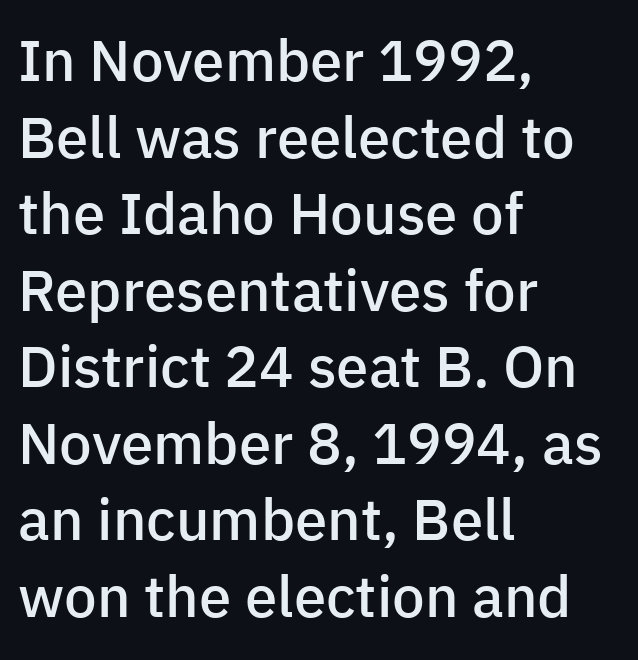
Q: Is the text bold? A: Semi-bold.
Q: Is the text italic (slanted)? A: No, it is upright.
Q: Is the typeface a serif or a sans-serif typeface? A: Sans-serif.
Q: Is the text underlined? A: No.
Q: How is the paragraph aligned? A: Left-aligned.
Q: Is the spacing between letters normal or unusually wide? A: Normal.
Q: Is the spacing between lines tight, normal or loose? A: Normal.
Q: Width (condensed, normal, or wide)? A: Normal.
Q: Stroke contrast? A: Low.
Q: x-height? A: Medium.
Q: Monospaced? A: No.
